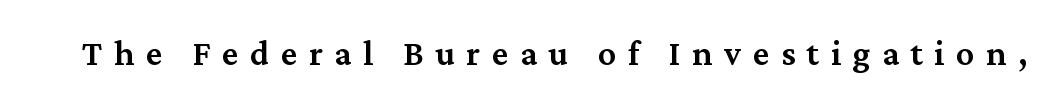
{"serif": "yes", "italic": "no", "bold": "semi", "weight": "semibold", "width": "normal", "stroke_contrast": "medium", "x_height": "medium", "monospaced": "no", "underline": "no", "letter_spacing": "wide", "letter_spacing_em": 0.32, "glyph_px": 36}
